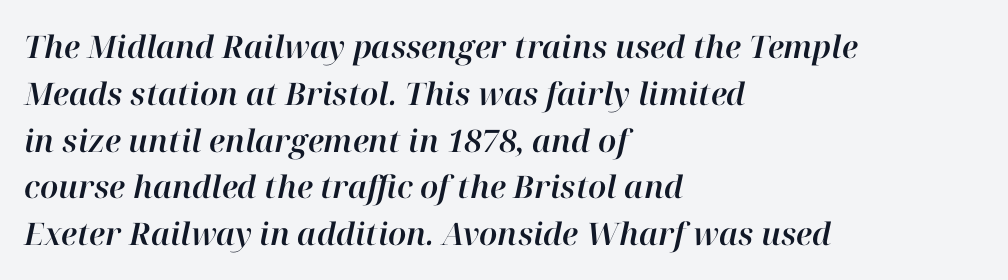
The image shows 31 px text type, italic (leaning right); set left-aligned, normal line spacing (1.51x), normal letter spacing, not underlined; high stroke contrast and a medium x-height.
